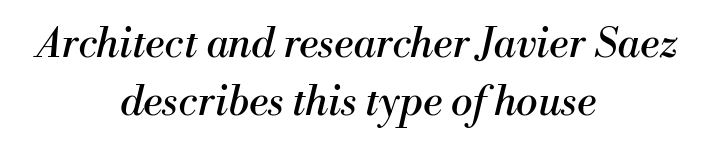
No letter is thick-stroked: the sample isn't bold. Visually the block forms a symmetrical silhouette, jagged on both flanks. Check the space under the baseline: it is left empty. These lines are rendered in a variable-pitch font. Caption: standard tracking, unaltered.
